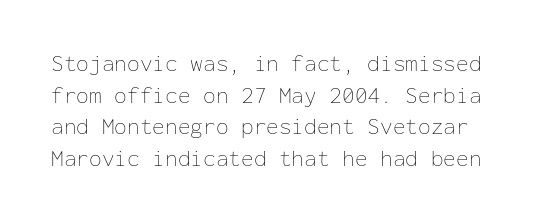
Stroke mass is kept to a normal reading level or below. Underline: absent. Letter spacing: default. Ordinary non-slanted type is in use. Reading down the column, the eye jumps a familiar distance to each next line.
